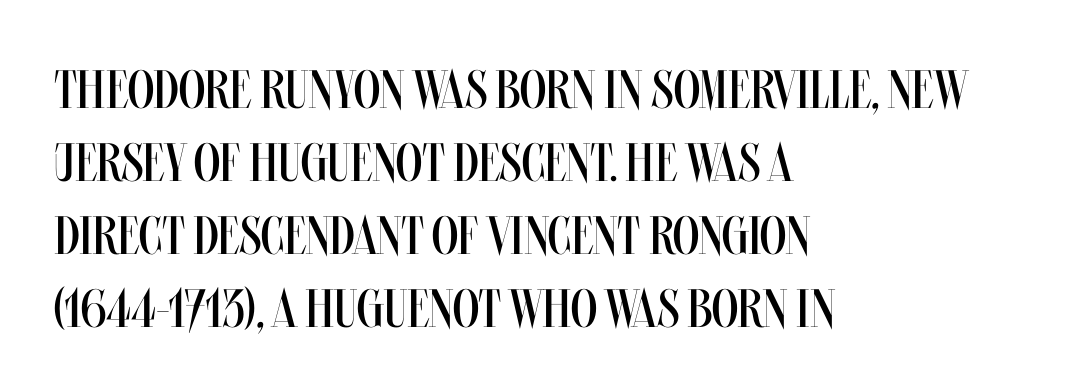
Normally led — the rows are evenly, conventionally spaced. The horizontal fit of the characters is conventional and even. These lines are rendered in a variable-pitch font. Letters rest on an invisible, unmarked baseline. The rendering anchors every line to the left-hand side.
